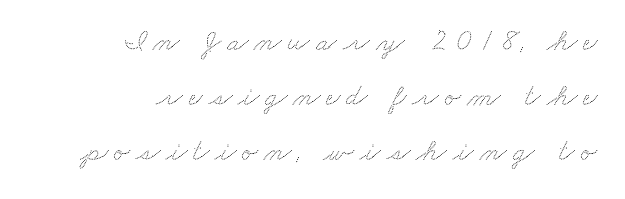
{"width": "wide", "stroke_contrast": "low", "x_height": "small", "monospaced": "no", "underline": "no", "align": "right", "line_spacing_ratio": 1.78, "glyph_px": 31}
